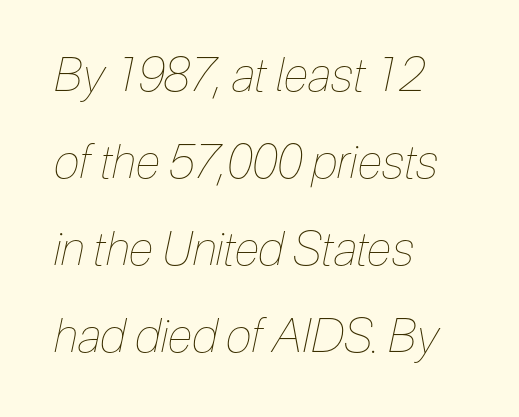
The image shows 47 px thin, condensed type, italic (leaning right); set left-aligned, line spacing 1.85x, normal letter spacing, not underlined; low stroke contrast and a medium x-height.
